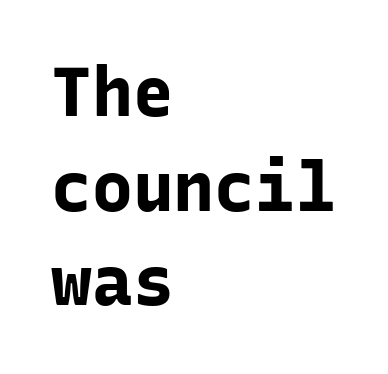
{"serif": "no", "italic": "no", "bold": "yes", "weight": "bold", "width": "normal", "stroke_contrast": "low", "x_height": "medium", "monospaced": "yes", "underline": "no", "align": "left", "line_spacing": "normal", "line_spacing_ratio": 1.39, "letter_spacing": "normal", "letter_spacing_em": 0.0, "glyph_px": 68}
